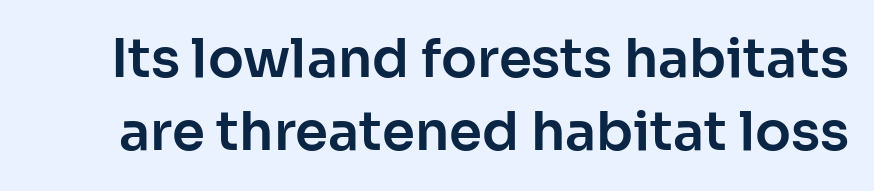
The image shows 53 px sans-serif type, upright; set normal line spacing (1.37x), normal letter spacing, not underlined; low stroke contrast and a medium x-height.
